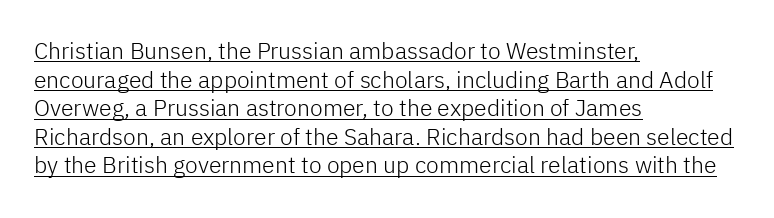
Between one letter and the next there's only the usual sliver of space. Leftover space on each line is placed entirely after the last word. The letters stand upright; this is a roman face. No heavy texture on the line: the type isn't bold. Underline: present.
